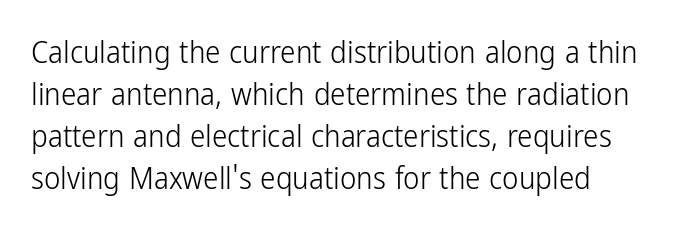
The text was rendered using a sans face with plain stroke endings. Descender tails drop into unmarked territory. Glyph-to-glyph distance matches everyday printed text. A normal amount of white space separates one row of letters from the next. Nope, not italic — everything's standing straight.
